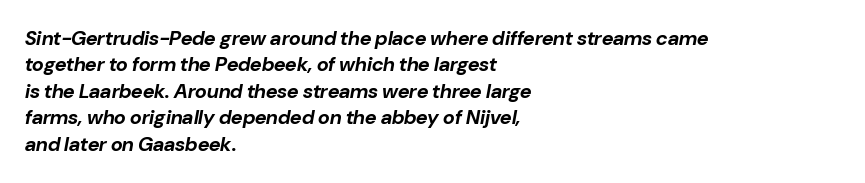
{"italic": "yes", "lean": "right", "slant_degrees": 10, "bold": "yes", "underline": "no", "align": "left", "line_spacing": "normal", "line_spacing_ratio": 1.32, "letter_spacing": "normal", "letter_spacing_em": 0.0, "glyph_px": 20}
